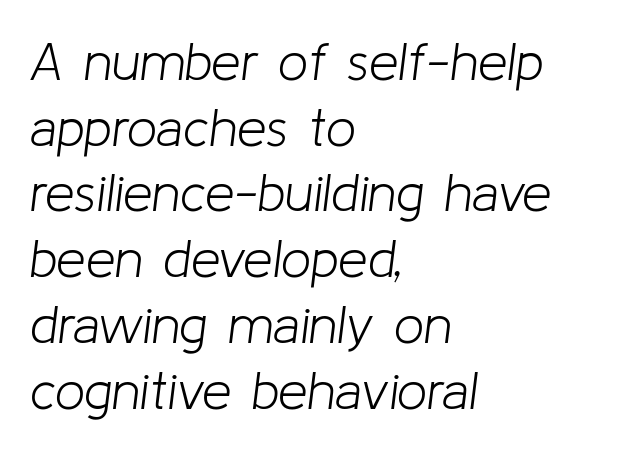
Q: Is the text bold? A: No.
Q: Is the text italic (slanted)? A: Yes, it leans right by about 8 degrees.
Q: Is the text underlined? A: No.
Q: How is the paragraph aligned? A: Left-aligned.
Q: Is the spacing between letters normal or unusually wide? A: Normal.
Q: Width (condensed, normal, or wide)? A: Normal.
Q: Stroke contrast? A: Low.
Q: x-height? A: Medium.
Q: Monospaced? A: No.
